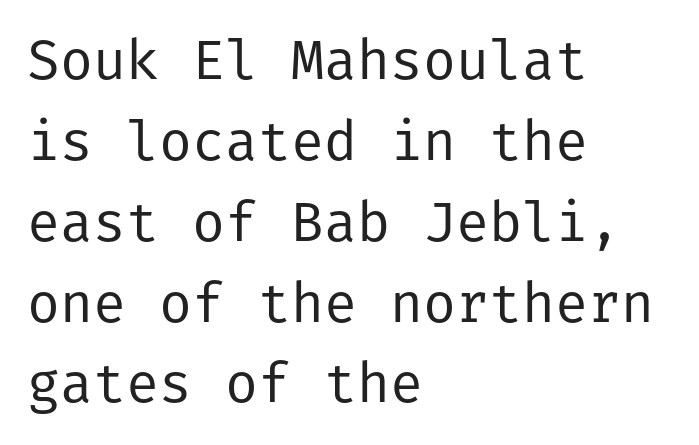
The image shows 55 px regular-weight sans-serif type, upright; set left-aligned, normal line spacing (1.47x), normal letter spacing, not underlined; low stroke contrast and a medium x-height.
